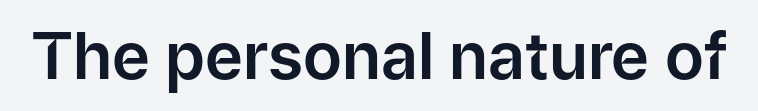
The image shows 65 px sans-serif type, upright; set normal letter spacing, not underlined; low stroke contrast and a medium x-height.
